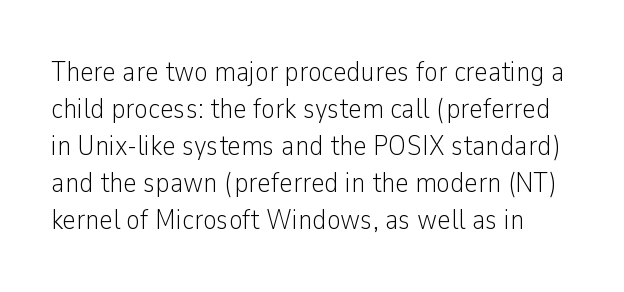
Q: Is the text bold? A: No.
Q: Is the text italic (slanted)? A: No, it is upright.
Q: Is the typeface a serif or a sans-serif typeface? A: Sans-serif.
Q: Is the text underlined? A: No.
Q: Is the spacing between letters normal or unusually wide? A: Normal.
Q: Is the spacing between lines tight, normal or loose? A: Normal.
Q: Width (condensed, normal, or wide)? A: Condensed.
Q: Stroke contrast? A: Low.
Q: x-height? A: Medium.
Q: Monospaced? A: No.
